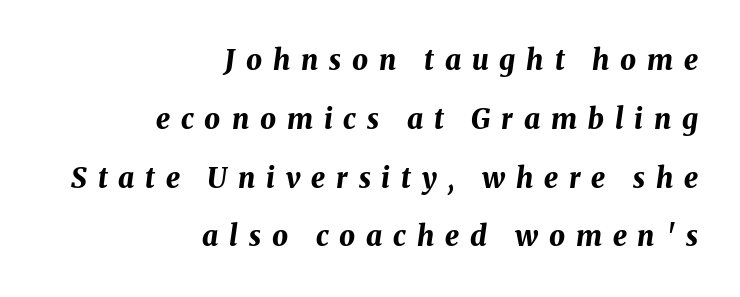
{"italic": "yes", "lean": "right", "slant_degrees": 8, "bold": "yes", "weight": "bold", "width": "normal", "stroke_contrast": "medium", "x_height": "medium", "monospaced": "no", "underline": "no", "align": "right", "line_spacing": "loose", "line_spacing_ratio": 2.1, "letter_spacing": "wide", "letter_spacing_em": 0.39, "glyph_px": 28}
